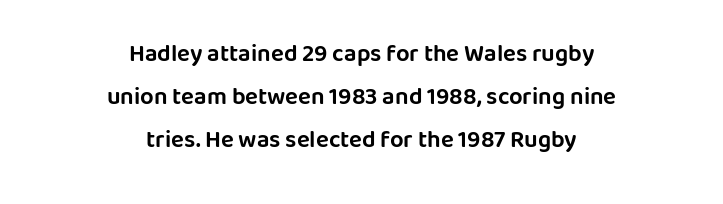
Q: Is the text italic (slanted)? A: No, it is upright.
Q: Is the text underlined? A: No.
Q: How is the paragraph aligned? A: Centered.
Q: Is the spacing between letters normal or unusually wide? A: Normal.
